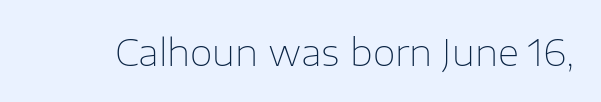
{"serif": "no", "italic": "no", "bold": "no", "weight": "thin", "width": "normal", "stroke_contrast": "low", "x_height": "medium", "monospaced": "no", "underline": "no", "letter_spacing": "normal", "letter_spacing_em": 0.0, "glyph_px": 37}
